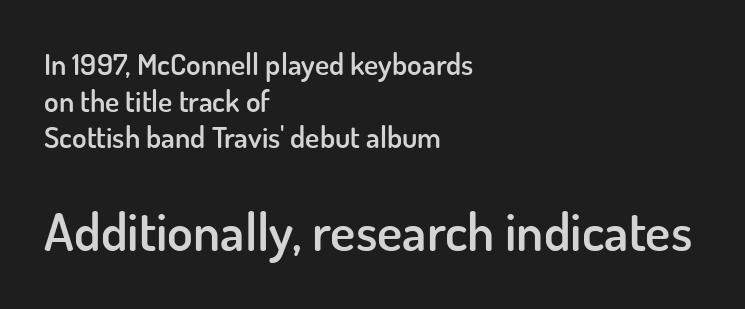
Q: Is the text bold? A: Semi-bold.
Q: Is the text italic (slanted)? A: No, it is upright.
Q: Is the typeface a serif or a sans-serif typeface? A: Sans-serif.
Q: Is the text underlined? A: No.
Q: How is the paragraph aligned? A: Left-aligned.
Q: Is the spacing between letters normal or unusually wide? A: Normal.
Q: Which block of text is set in a larger size, the first (top) or the second (bottom)? A: The second (bottom) one.
Q: Width (condensed, normal, or wide)? A: Normal.
Q: Stroke contrast? A: Low.
Q: x-height? A: Small.
Q: Monospaced? A: No.
